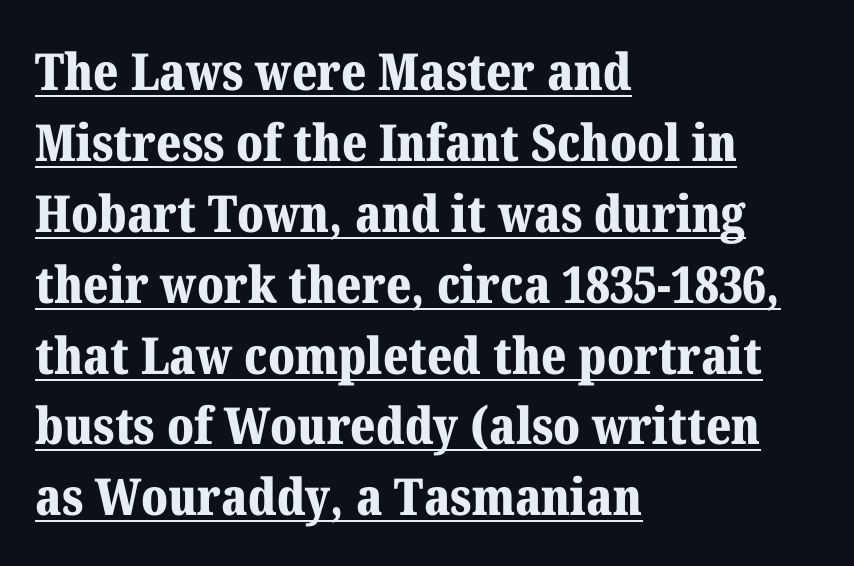
Do the characters align in a grid? No, the font is proportional. The text was rendered using a seriffed face with decorative stroke endings. Characters remain perfectly vertical along every line. This sample is left-justified, so line endings fall wherever the words run out.
